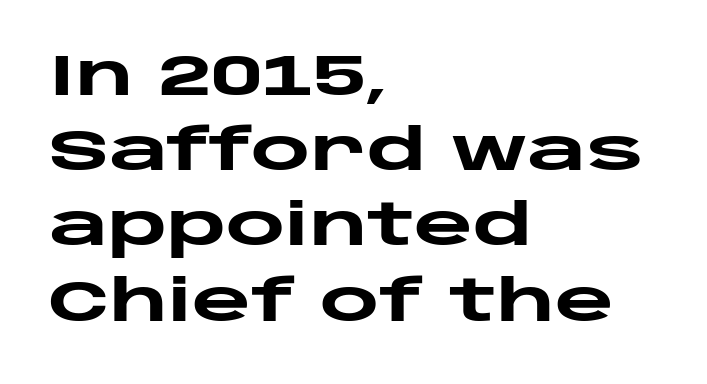
{"serif": "no", "italic": "no", "bold": "yes", "weight": "heavy", "width": "wide", "stroke_contrast": "low", "x_height": "large", "monospaced": "no", "underline": "no", "align": "left", "line_spacing": "normal", "line_spacing_ratio": 1.32, "letter_spacing": "normal", "letter_spacing_em": 0.0, "glyph_px": 57}
